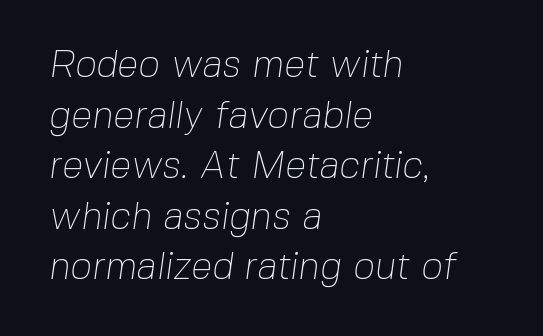
Q: Is the text bold? A: No.
Q: Is the typeface a serif or a sans-serif typeface? A: Sans-serif.
Q: Is the text underlined? A: No.
Q: How is the paragraph aligned? A: Left-aligned.
Q: Is the spacing between letters normal or unusually wide? A: Normal.
Q: Is the spacing between lines tight, normal or loose? A: Normal.
Q: Width (condensed, normal, or wide)? A: Normal.
Q: Stroke contrast? A: Low.
Q: x-height? A: Medium.
Q: Monospaced? A: No.
